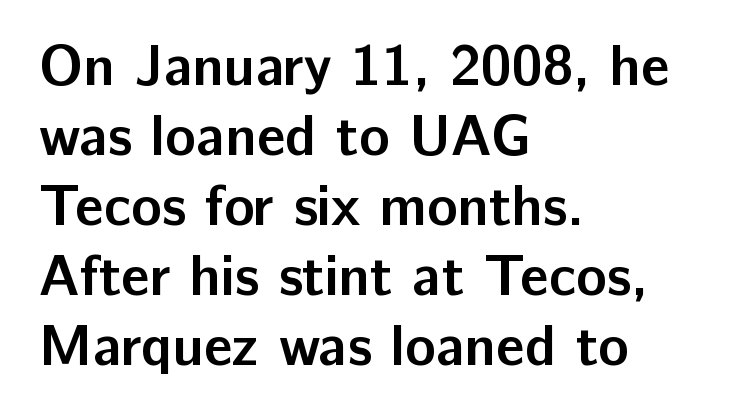
Q: Is the text bold? A: Yes.
Q: Is the text italic (slanted)? A: No, it is upright.
Q: Is the typeface a serif or a sans-serif typeface? A: Sans-serif.
Q: Is the text underlined? A: No.
Q: How is the paragraph aligned? A: Left-aligned.
Q: Is the spacing between letters normal or unusually wide? A: Normal.
Q: Width (condensed, normal, or wide)? A: Normal.
Q: Stroke contrast? A: Low.
Q: x-height? A: Medium.
Q: Monospaced? A: No.
